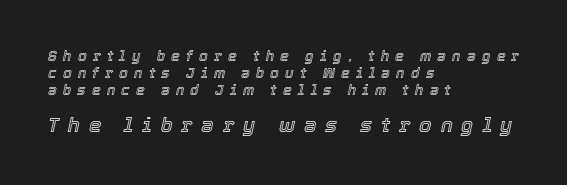
The image shows 20 px text type, italic (leaning right); set left-aligned, line spacing 1.2x, unusually wide letter spacing (+0.44 em), not underlined; the second (bottom) block is 1.43x larger.
